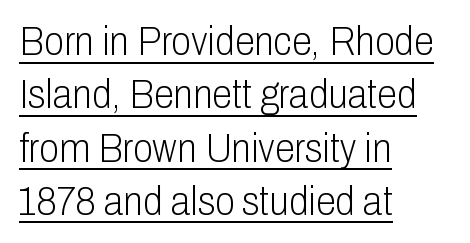
What decoration does the sample have? An underline. Is the block centered? No — it sits flush against the left margin. Ink coverage per letter is moderate at most. Proportional: the letters do not fall into vertical columns.
